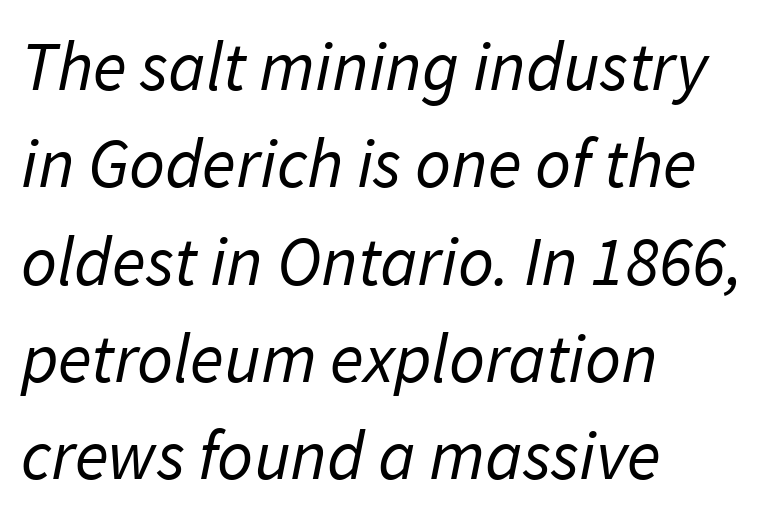
Q: Is the text bold? A: No.
Q: Is the typeface a serif or a sans-serif typeface? A: Sans-serif.
Q: Is the text underlined? A: No.
Q: How is the paragraph aligned? A: Left-aligned.
Q: Is the spacing between letters normal or unusually wide? A: Normal.
Q: Is the spacing between lines tight, normal or loose? A: Normal.
Q: Width (condensed, normal, or wide)? A: Normal.
Q: Stroke contrast? A: Low.
Q: x-height? A: Medium.
Q: Monospaced? A: No.
